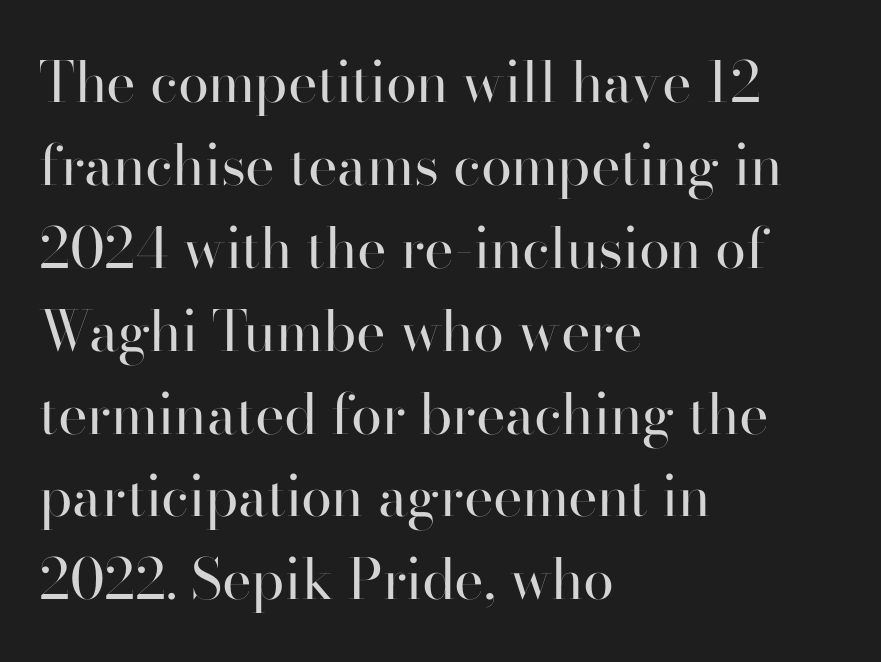
The rendering uses a moderate line-height, typical for paragraphs. Type style note: lacks serifs. The face used here is rendered with its standard letterfit. The string is rendered with underlining switched off. No extra ink here — the face is not bold.
